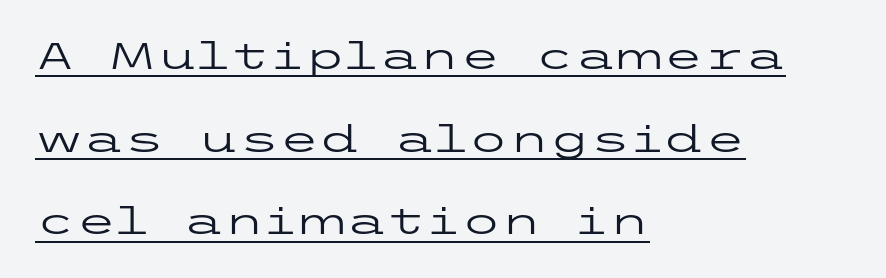
Q: Is the text bold? A: No.
Q: Is the text italic (slanted)? A: No, it is upright.
Q: Is the typeface a serif or a sans-serif typeface? A: Sans-serif.
Q: Is the text underlined? A: Yes.
Q: How is the paragraph aligned? A: Left-aligned.
Q: Is the spacing between letters normal or unusually wide? A: Normal.
Q: Is the spacing between lines tight, normal or loose? A: Loose.
Q: Width (condensed, normal, or wide)? A: Wide.
Q: Stroke contrast? A: Low.
Q: x-height? A: Medium.
